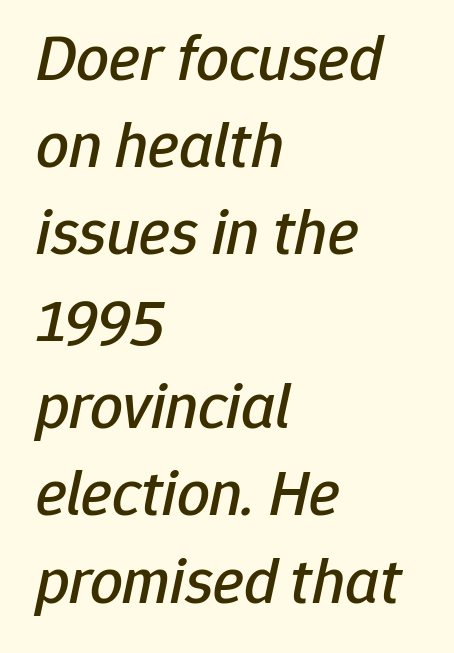
Q: Is the text italic (slanted)? A: Yes, it leans right by about 12 degrees.
Q: Is the text underlined? A: No.
Q: How is the paragraph aligned? A: Left-aligned.
Q: Is the spacing between letters normal or unusually wide? A: Normal.
Q: Is the spacing between lines tight, normal or loose? A: Normal.
Q: Width (condensed, normal, or wide)? A: Normal.
Q: Stroke contrast? A: Low.
Q: x-height? A: Medium.
Q: Monospaced? A: No.
